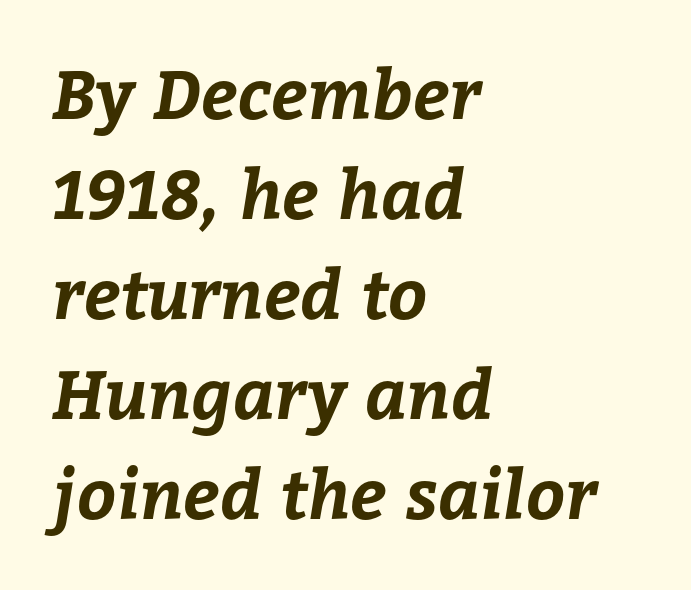
{"bold": "yes", "weight": "bold", "width": "normal", "stroke_contrast": "low", "x_height": "medium", "monospaced": "no", "underline": "no", "align": "left", "line_spacing": "normal", "line_spacing_ratio": 1.47, "letter_spacing": "normal", "letter_spacing_em": 0.0, "glyph_px": 68}
